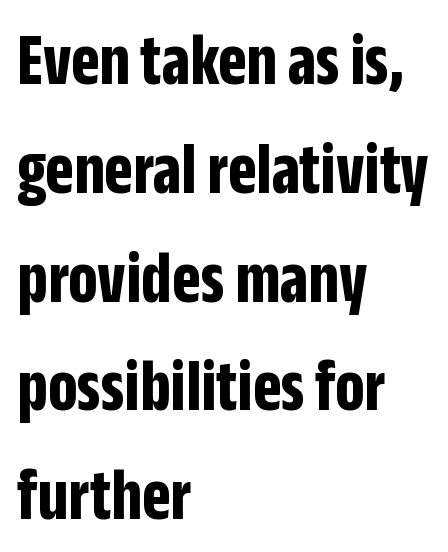
The image shows 74 px bold, condensed sans-serif type, upright; set left-aligned, normal line spacing (1.47x), normal letter spacing, not underlined; low stroke contrast and a large x-height.
